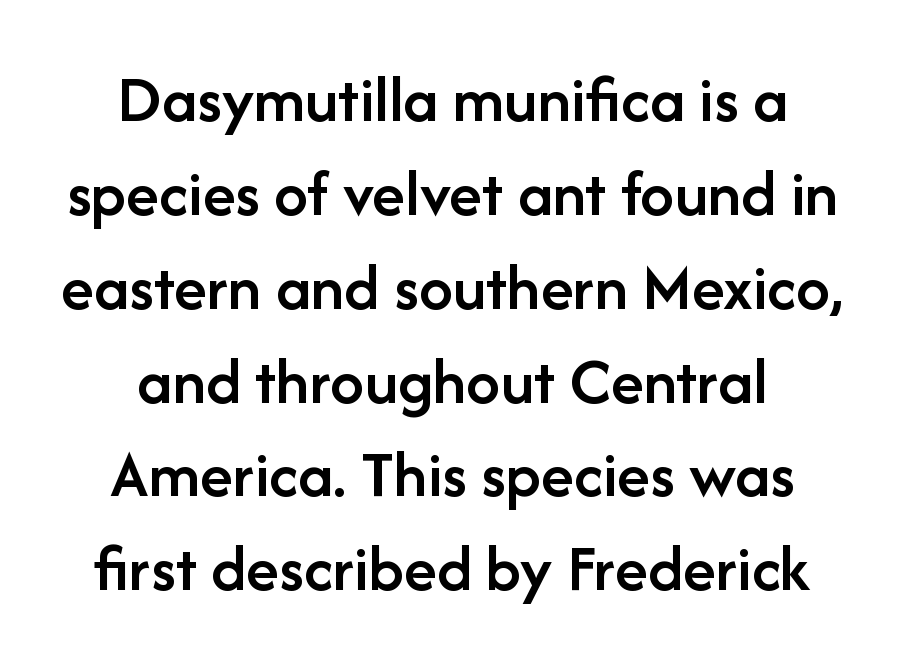
{"serif": "no", "italic": "no", "bold": "semi", "weight": "semibold", "width": "normal", "stroke_contrast": "low", "x_height": "medium", "monospaced": "no", "underline": "no", "align": "center", "line_spacing": "normal", "line_spacing_ratio": 1.38, "letter_spacing": "normal", "letter_spacing_em": 0.0, "glyph_px": 68}
